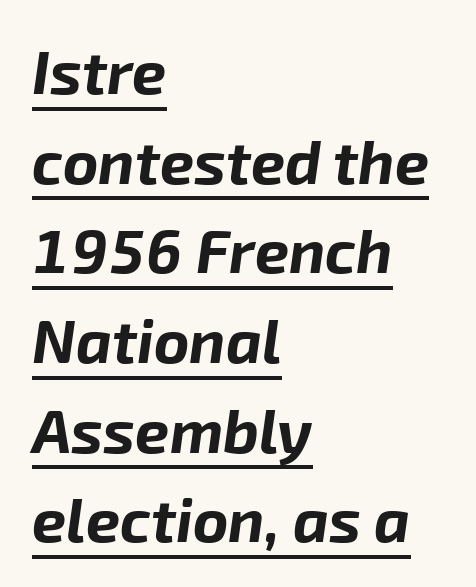
Q: Is the text bold? A: Yes.
Q: Is the text italic (slanted)? A: Yes, it leans right by about 8 degrees.
Q: Is the text underlined? A: Yes.
Q: How is the paragraph aligned? A: Left-aligned.
Q: Is the spacing between letters normal or unusually wide? A: Normal.
Q: Is the spacing between lines tight, normal or loose? A: Normal.
Q: Width (condensed, normal, or wide)? A: Normal.
Q: Stroke contrast? A: Low.
Q: x-height? A: Medium.
Q: Monospaced? A: No.
